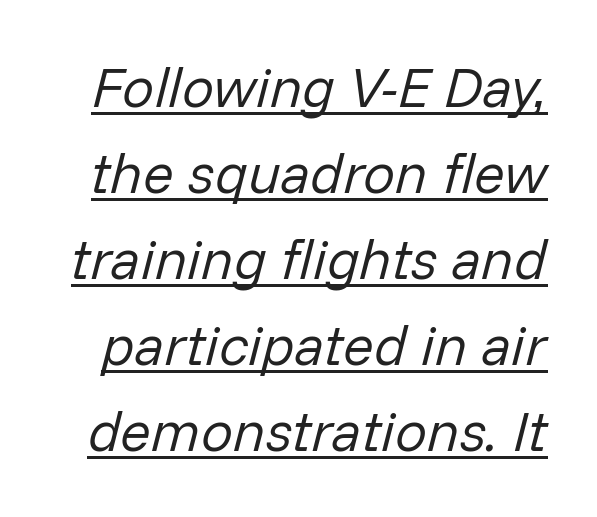
The image shows 57 px regular-weight type, italic (leaning right); set normal line spacing (1.51x), normal letter spacing, underlined; low stroke contrast and a medium x-height.
